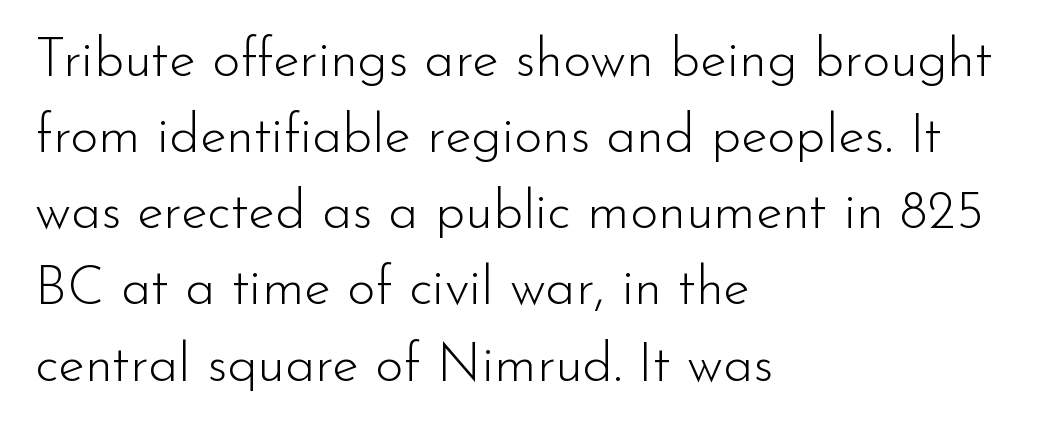
{"serif": "no", "italic": "no", "bold": "no", "weight": "light", "width": "normal", "stroke_contrast": "low", "x_height": "small", "monospaced": "no", "underline": "no", "align": "left", "line_spacing": "normal", "line_spacing_ratio": 1.41, "letter_spacing": "normal", "letter_spacing_em": 0.0, "glyph_px": 54}
